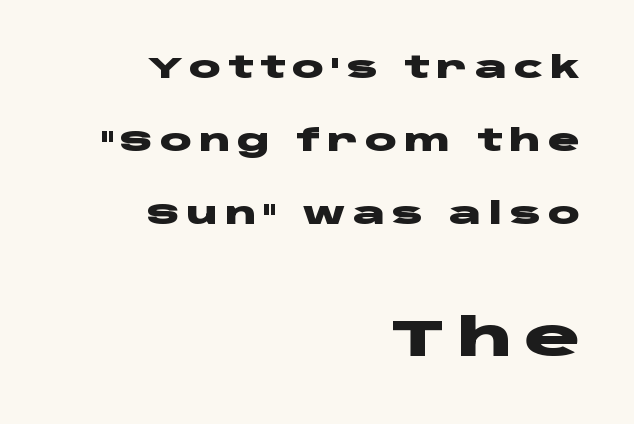
Descenders are the only things crossing below the line. Each letter keeps its own natural width here, so spacing adapts to shape. Words appear elongated and porous because spacing is wide. Honestly, the rows look like they've been pulled way apart.
